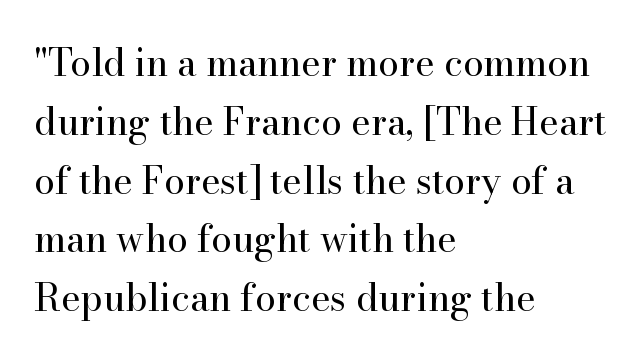
Q: Is the text bold? A: No.
Q: Is the text italic (slanted)? A: No, it is upright.
Q: Is the typeface a serif or a sans-serif typeface? A: Serif.
Q: Is the text underlined? A: No.
Q: How is the paragraph aligned? A: Left-aligned.
Q: Is the spacing between letters normal or unusually wide? A: Normal.
Q: Is the spacing between lines tight, normal or loose? A: Normal.
Q: Width (condensed, normal, or wide)? A: Normal.
Q: Stroke contrast? A: High.
Q: x-height? A: Small.
Q: Monospaced? A: No.
